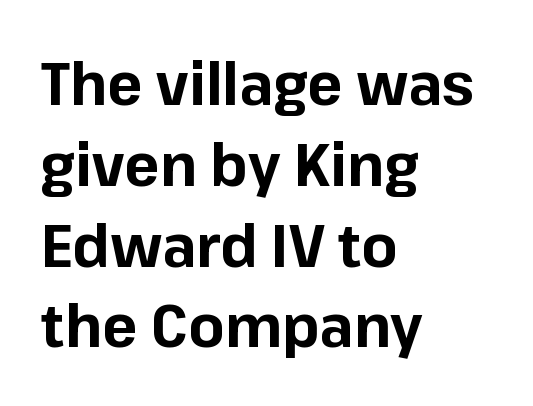
The image shows 59 px bold sans-serif type, upright; set left-aligned, normal line spacing (1.37x), normal letter spacing, not underlined; low stroke contrast and a medium x-height.
